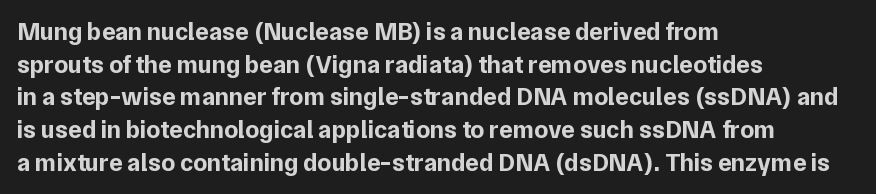
The image shows 25 px bold type, upright; set left-aligned, normal line spacing (1.31x), normal letter spacing, not underlined.
